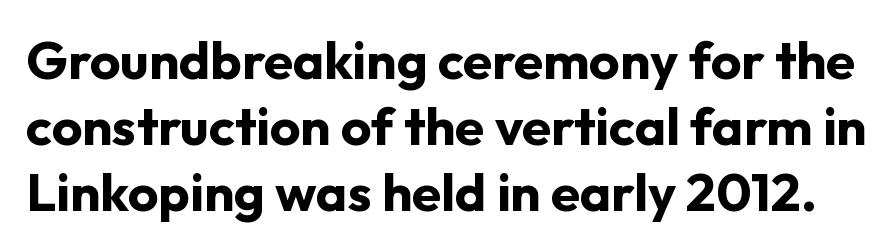
{"serif": "no", "italic": "no", "bold": "yes", "weight": "bold", "width": "normal", "stroke_contrast": "low", "x_height": "medium", "monospaced": "no", "underline": "no", "line_spacing": "normal", "line_spacing_ratio": 1.25, "letter_spacing": "normal", "letter_spacing_em": 0.0, "glyph_px": 53}
